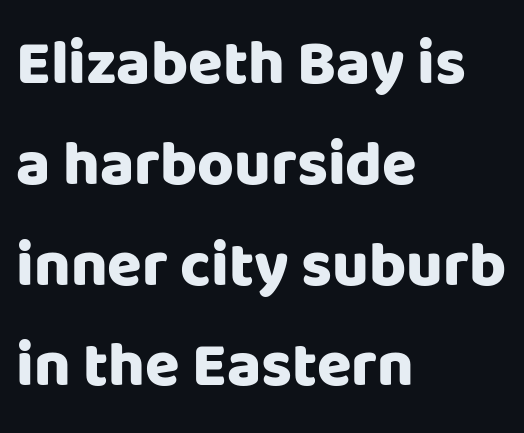
Q: Is the text bold? A: Yes.
Q: Is the text italic (slanted)? A: No, it is upright.
Q: Is the typeface a serif or a sans-serif typeface? A: Sans-serif.
Q: Is the text underlined? A: No.
Q: How is the paragraph aligned? A: Left-aligned.
Q: Is the spacing between letters normal or unusually wide? A: Normal.
Q: Is the spacing between lines tight, normal or loose? A: Normal.
Q: Width (condensed, normal, or wide)? A: Normal.
Q: Stroke contrast? A: Low.
Q: x-height? A: Large.
Q: Monospaced? A: No.
